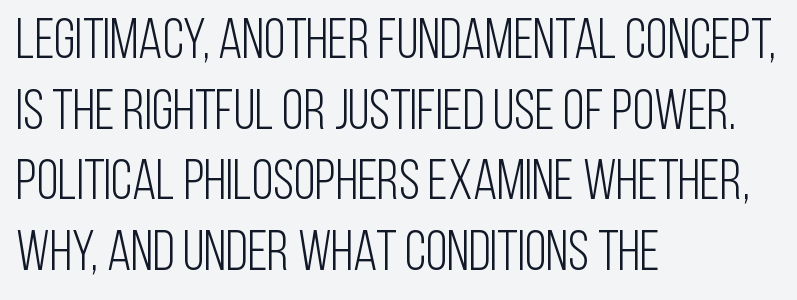
The text block is weighted toward the left margin, trailing off unevenly rightward. The face looks like a standard text weight, possibly lighter. You could not count columns in this text — the font is proportionally spaced. Students, note that the glyphs here touch the page at normal intervals. Summary of vertical rhythm: regular, with standard interline spacing.
